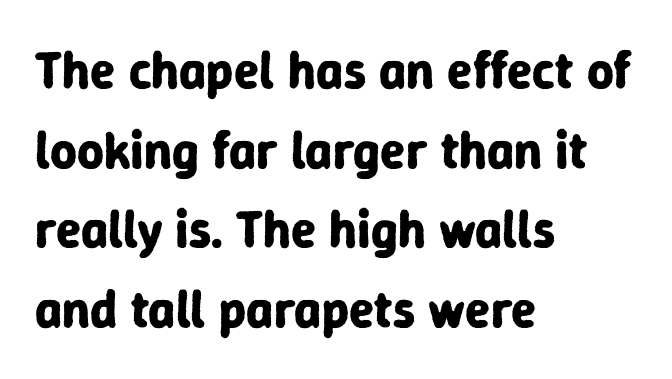
Q: Is the text bold? A: Yes.
Q: Is the text italic (slanted)? A: No, it is upright.
Q: Is the typeface a serif or a sans-serif typeface? A: Sans-serif.
Q: Is the text underlined? A: No.
Q: How is the paragraph aligned? A: Left-aligned.
Q: Is the spacing between letters normal or unusually wide? A: Normal.
Q: Is the spacing between lines tight, normal or loose? A: Normal.
Q: Width (condensed, normal, or wide)? A: Normal.
Q: Stroke contrast? A: Low.
Q: x-height? A: Medium.
Q: Monospaced? A: No.
